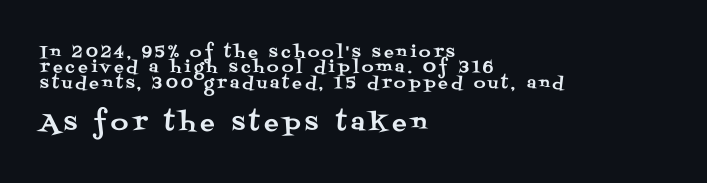
{"italic": "no", "underline": "no", "align": "left", "line_spacing": "tight", "line_spacing_ratio": 0.96, "letter_spacing": "wide", "letter_spacing_em": 0.2, "larger_block": "second", "size_ratio": 1.5, "glyph_px": 24}
